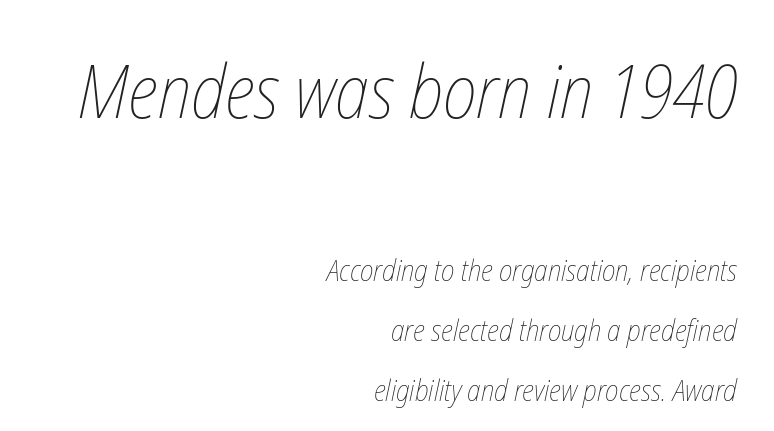
The image shows 75 px thin, condensed type; set right-aligned, loose line spacing (2.01x), normal letter spacing, not underlined; the first (top) block is 2.5x larger; low stroke contrast and a medium x-height.
